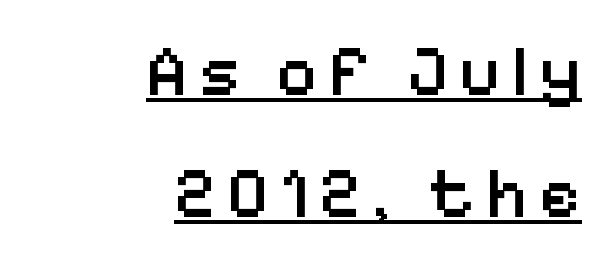
The image shows 71 px semibold sans-serif type, upright; set right-aligned, line spacing 1.72x, underlined; low stroke contrast and a medium x-height.
